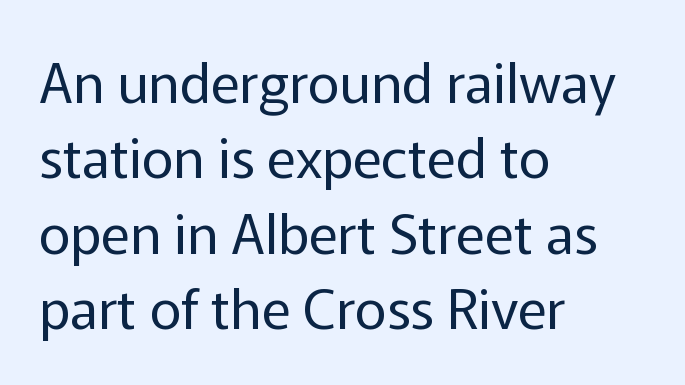
The string is rendered with underlining switched off. The characters display no serif detailing; their extremities are plain. Words appear dense and cohesive because spacing is normal. How would I describe the line gaps? Plain and ordinary.
